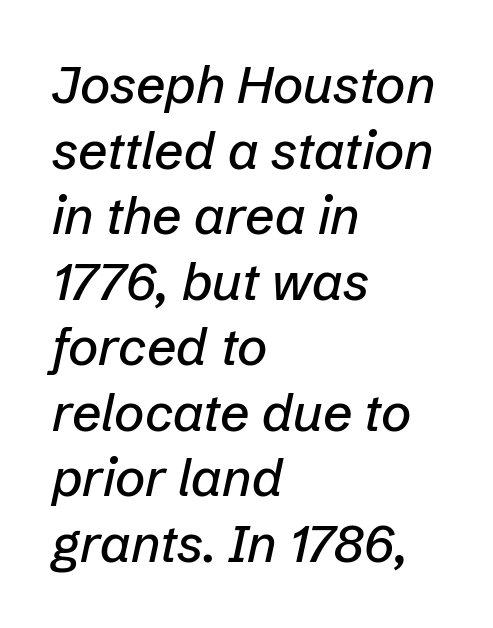
Italic: yes, the glyphs are oblique. What stands out about the letter spacing? Nothing — it is the standard amount. The paragraph shown leans on its left margin. How would I describe the line gaps? Plain and ordinary. Is this a fixed-width face? No — the glyphs have proportional, varying widths. Nobody drew a line under any word here.
